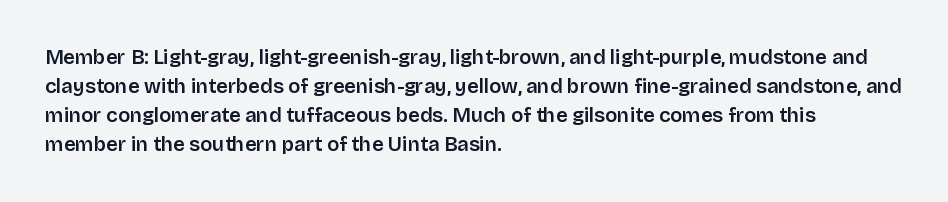
{"italic": "no", "bold": "semi", "underline": "no", "align": "left", "line_spacing": "normal", "line_spacing_ratio": 1.45, "letter_spacing": "normal", "letter_spacing_em": 0.0, "glyph_px": 20}
